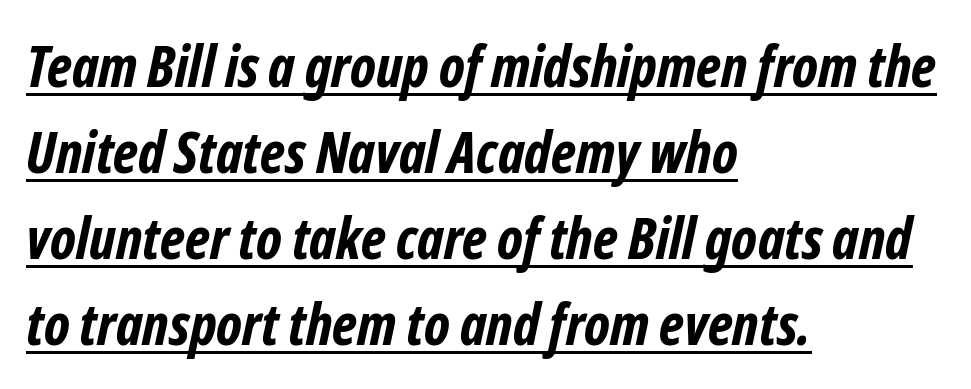
{"serif": "no", "bold": "yes", "weight": "bold", "width": "condensed", "stroke_contrast": "low", "x_height": "medium", "monospaced": "no", "underline": "yes", "align": "left", "line_spacing": "normal", "line_spacing_ratio": 1.51, "letter_spacing": "normal", "letter_spacing_em": 0.0, "glyph_px": 57}
